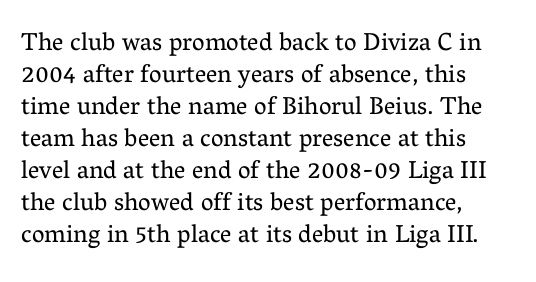
Glance below the letters and you will spot only blank space. The weight tops out at a normal text grade. Teacher's note: observe the even left margin — that is flush-left alignment. Interline gaps are of average width in this sample. In terms of posture, this sample is upright.
